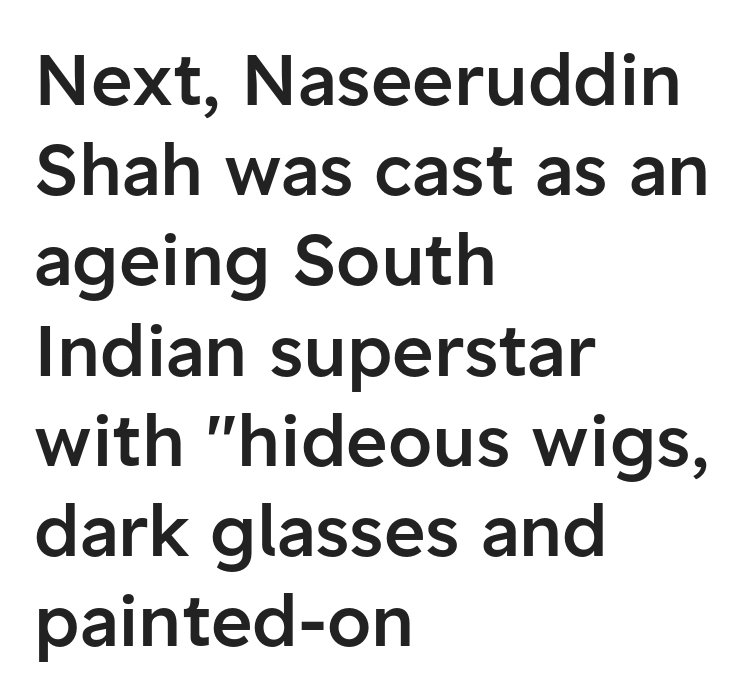
Q: Is the text bold? A: Semi-bold.
Q: Is the text italic (slanted)? A: No, it is upright.
Q: Is the typeface a serif or a sans-serif typeface? A: Sans-serif.
Q: Is the text underlined? A: No.
Q: How is the paragraph aligned? A: Left-aligned.
Q: Is the spacing between letters normal or unusually wide? A: Normal.
Q: Is the spacing between lines tight, normal or loose? A: Normal.
Q: Width (condensed, normal, or wide)? A: Normal.
Q: Stroke contrast? A: Low.
Q: x-height? A: Medium.
Q: Monospaced? A: No.
